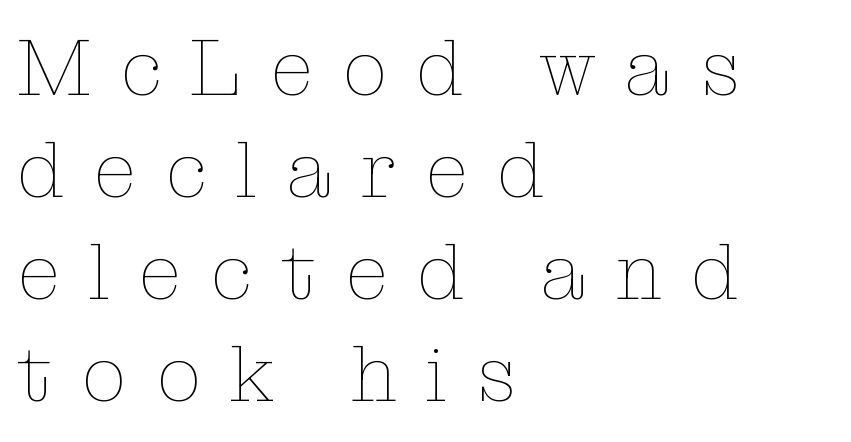
{"italic": "no", "bold": "no", "weight": "thin", "width": "normal", "stroke_contrast": "low", "x_height": "medium", "monospaced": "no", "underline": "no", "align": "left", "line_spacing": "normal", "line_spacing_ratio": 1.29, "letter_spacing": "wide", "letter_spacing_em": 0.37, "glyph_px": 79}
